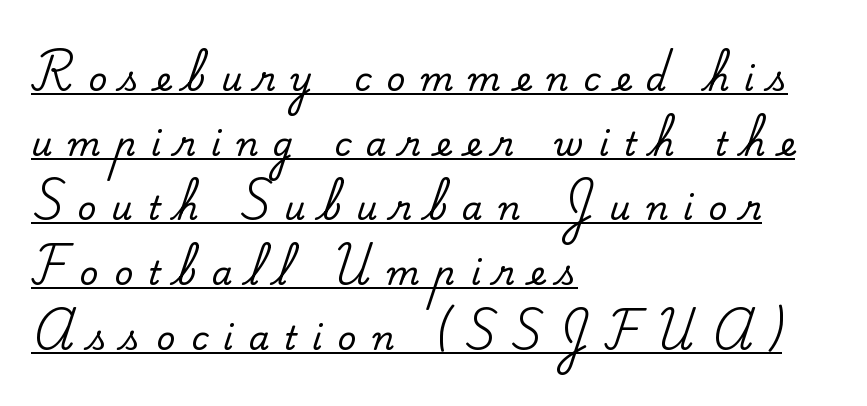
{"serif": "yes", "width": "normal", "stroke_contrast": "medium", "x_height": "small", "monospaced": "no", "underline": "yes", "align": "left", "line_spacing": "loose", "line_spacing_ratio": 1.96, "letter_spacing": "wide", "letter_spacing_em": 0.46, "glyph_px": 33}
